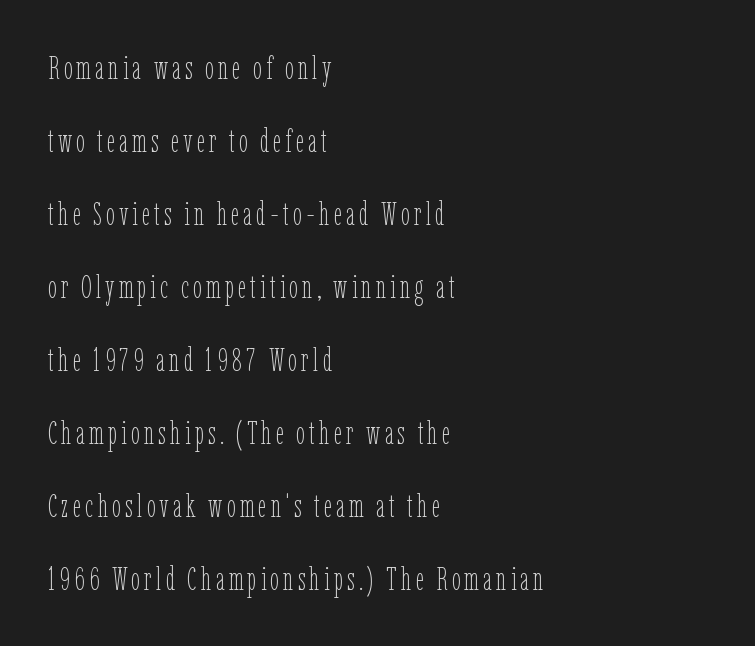
{"italic": "no", "bold": "no", "weight": "thin", "width": "condensed", "stroke_contrast": "low", "x_height": "medium", "monospaced": "no", "underline": "no", "align": "left", "line_spacing": "loose", "line_spacing_ratio": 2.28, "glyph_px": 32}
